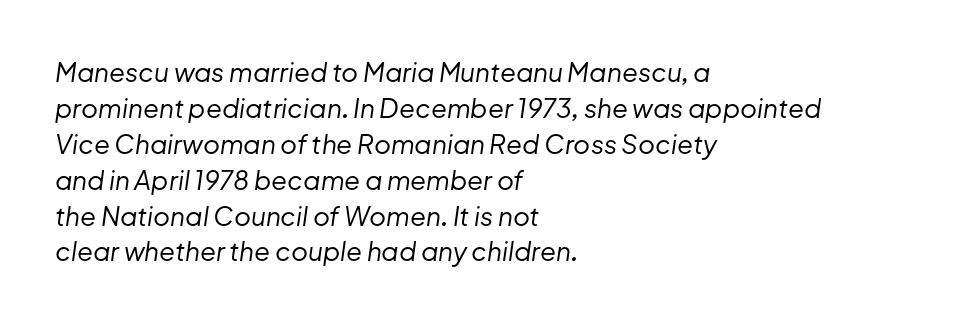
Q: Is the text bold? A: No.
Q: Is the text italic (slanted)? A: Yes, it leans right by about 8 degrees.
Q: Is the text underlined? A: No.
Q: How is the paragraph aligned? A: Left-aligned.
Q: Is the spacing between letters normal or unusually wide? A: Normal.
Q: Is the spacing between lines tight, normal or loose? A: Normal.
